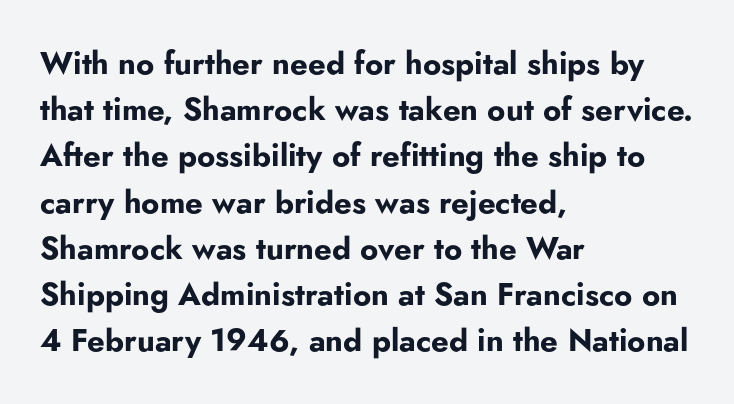
A roman cut, with each character standing at attention. Weight check: bold — yes, fully. Is the letter spacing exaggerated? No — it looks like the ordinary default. The specimen omits any rule beneath the text block's lines. Is this a fixed-width face? No — the glyphs have proportional, varying widths. This sample keeps an unexceptional amount of space between lines.
